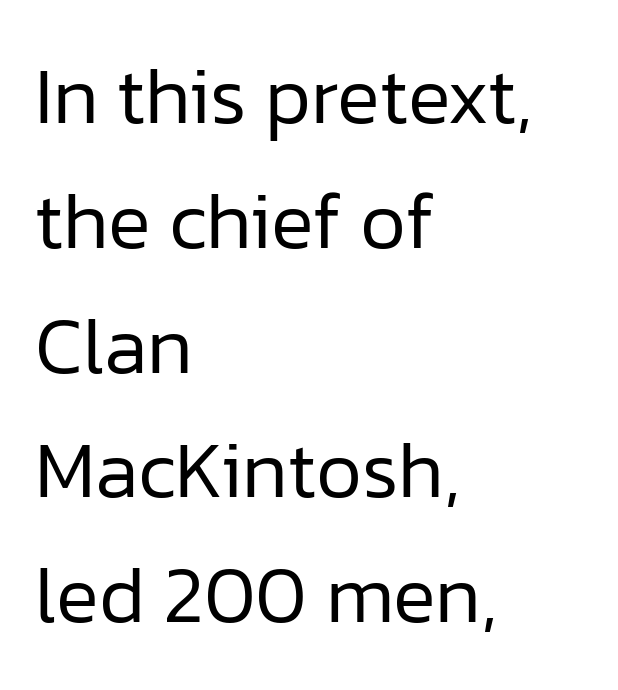
The image shows 80 px regular-weight sans-serif type, upright; set left-aligned, normal line spacing (1.56x), normal letter spacing, not underlined; low stroke contrast and a medium x-height.
